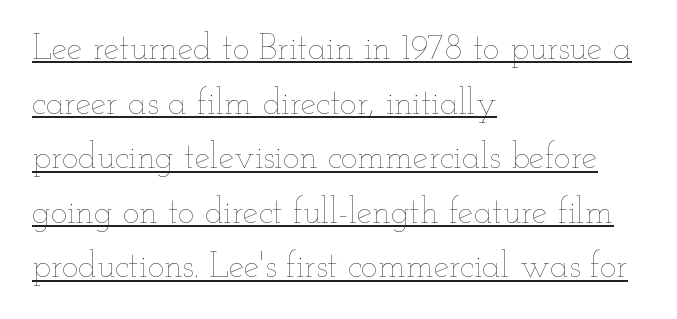
Q: Is the text bold? A: No.
Q: Is the text italic (slanted)? A: No, it is upright.
Q: Is the text underlined? A: Yes.
Q: How is the paragraph aligned? A: Left-aligned.
Q: Is the spacing between letters normal or unusually wide? A: Normal.
Q: Is the spacing between lines tight, normal or loose? A: Normal.
Q: Width (condensed, normal, or wide)? A: Wide.
Q: Stroke contrast? A: Low.
Q: x-height? A: Small.
Q: Monospaced? A: No.
